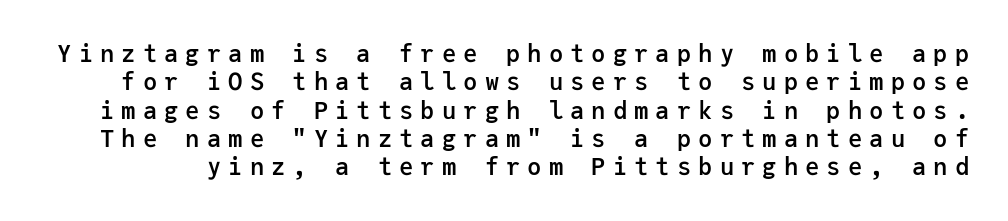
The image shows 24 px text type, upright; set line spacing 1.18x, unusually wide letter spacing (+0.29 em), not underlined.
